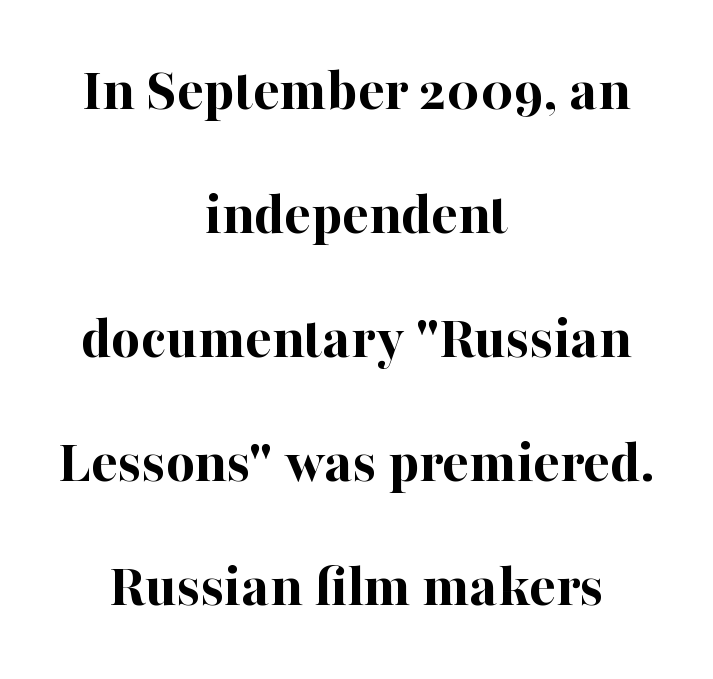
The lettering stays uniformly vertical, giving the passage a roman look. What weight is shown? A full bold with thick strokes. Each letter keeps its own natural width here, so spacing adapts to shape. Glyph-to-glyph distance matches everyday printed text. The string is rendered with underlining switched off. This sample trades compactness for vertical openness between lines.
